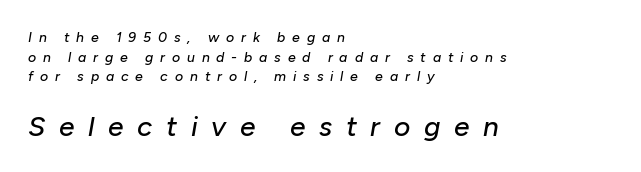
The image shows 28 px text type, italic (leaning right); set left-aligned, normal line spacing (1.4x), unusually wide letter spacing (+0.49 em), not underlined; the second (bottom) block is 2.0x larger; low stroke contrast and a medium x-height.
